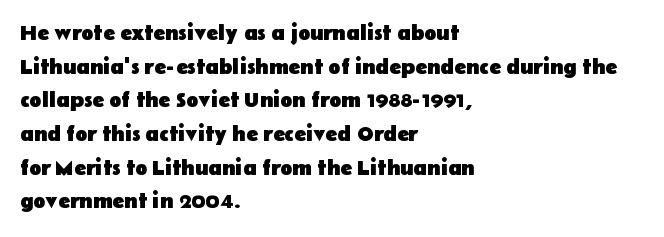
Q: Is the text bold? A: Yes.
Q: Is the text italic (slanted)? A: No, it is upright.
Q: Is the text underlined? A: No.
Q: How is the paragraph aligned? A: Left-aligned.
Q: Is the spacing between letters normal or unusually wide? A: Normal.
Q: Is the spacing between lines tight, normal or loose? A: Normal.
